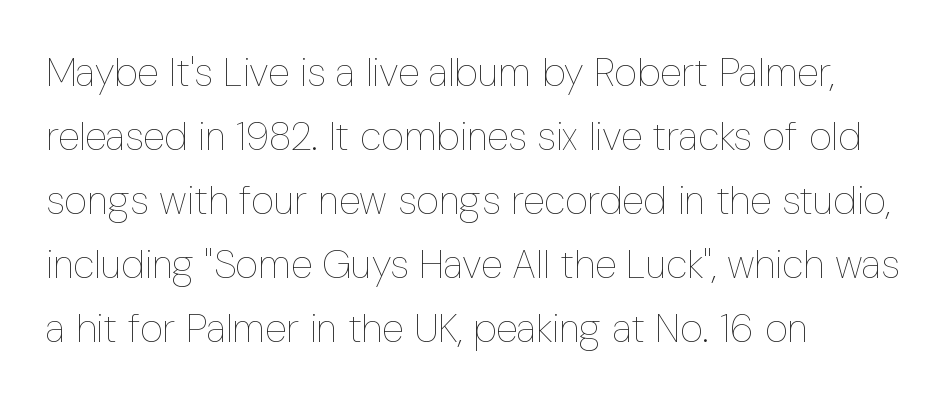
Note the varied advance widths — an 'i' is clearly narrower than an 'm'. Line beginnings align vertically; line endings do not. Only glyphs here, with clear space below each row. The tracking reads as untouched default to a designer's eye. The rendering uses a moderate line-height, typical for paragraphs. Bold? No — there's no thickening of the strokes.
